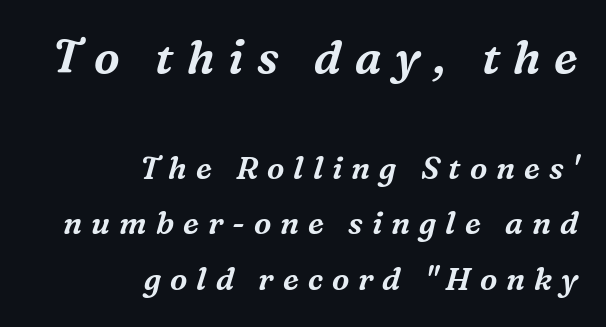
Q: Is the text italic (slanted)? A: Yes, it leans right by about 16 degrees.
Q: Is the typeface a serif or a sans-serif typeface? A: Serif.
Q: Is the text underlined? A: No.
Q: How is the paragraph aligned? A: Right-aligned.
Q: Is the spacing between letters normal or unusually wide? A: Unusually wide.
Q: Which block of text is set in a larger size, the first (top) or the second (bottom)? A: The first (top) one.
Q: Width (condensed, normal, or wide)? A: Normal.
Q: Stroke contrast? A: Medium.
Q: x-height? A: Medium.
Q: Monospaced? A: No.
